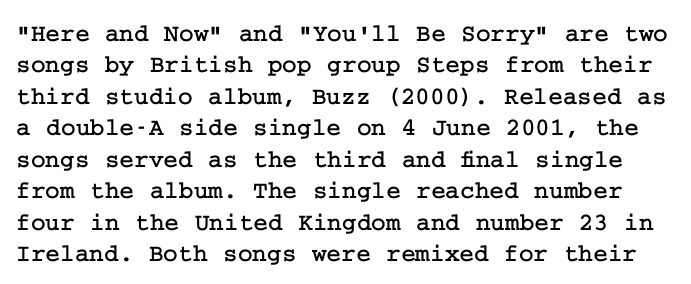
The image shows 25 px text type, upright; set normal line spacing (1.26x), normal letter spacing, not underlined.
